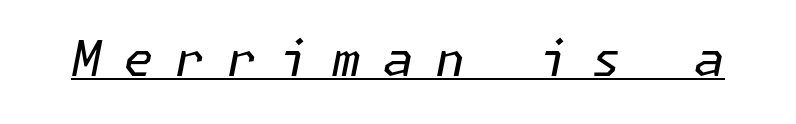
{"italic": "yes", "lean": "right", "slant_degrees": 11, "bold": "no", "weight": "regular", "width": "normal", "stroke_contrast": "low", "x_height": "medium", "underline": "yes", "letter_spacing": "wide", "letter_spacing_em": 0.44, "glyph_px": 49}
